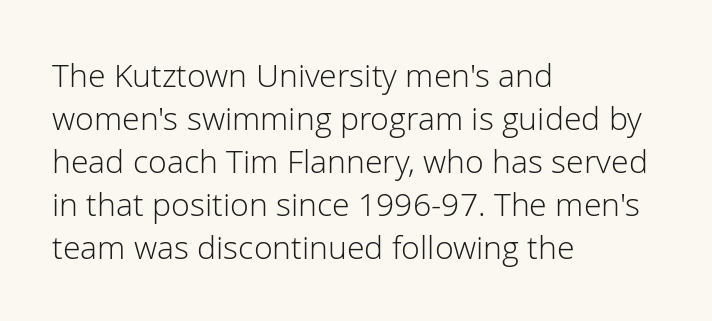
The image shows 32 px light sans-serif type, upright; set left-aligned, normal line spacing (1.34x), normal letter spacing, not underlined; low stroke contrast and a medium x-height.
